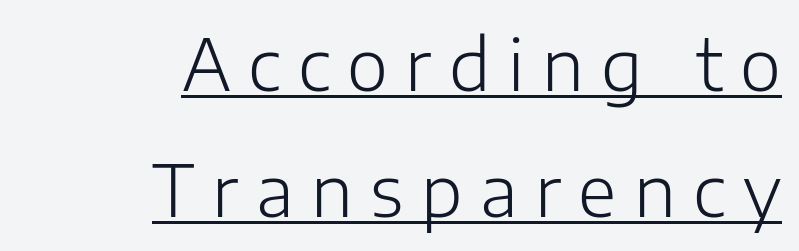
{"serif": "no", "italic": "no", "bold": "no", "weight": "light", "width": "normal", "stroke_contrast": "low", "x_height": "medium", "monospaced": "no", "underline": "yes", "align": "right", "line_spacing_ratio": 1.8, "letter_spacing": "wide", "letter_spacing_em": 0.25, "glyph_px": 70}
